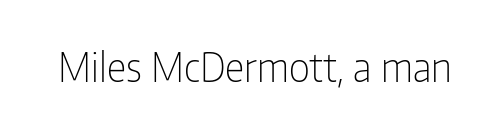
The image shows 39 px light, condensed sans-serif type, upright; set normal letter spacing, not underlined; low stroke contrast and a medium x-height.
